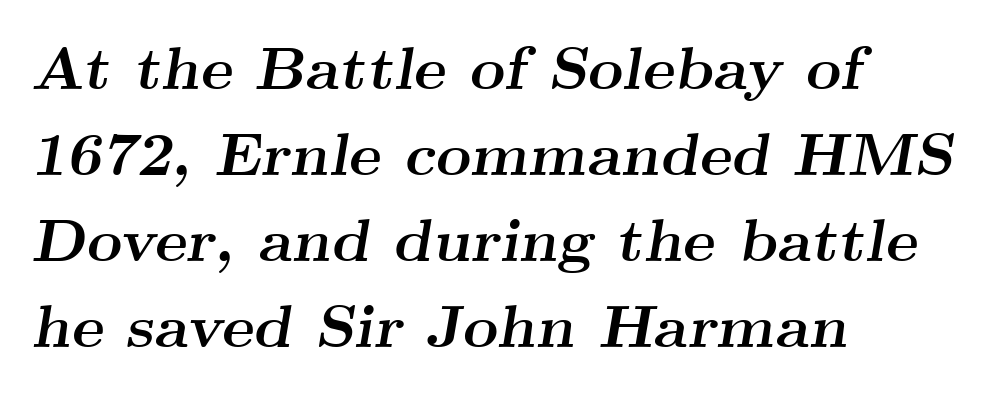
The image shows 61 px semibold, wide serif type, italic (leaning right); set left-aligned, normal line spacing (1.41x), normal letter spacing, not underlined; medium stroke contrast and a small x-height.
